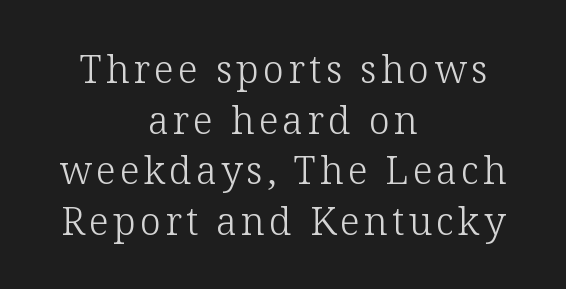
The area under the type is left untouched. If you drew a line through each stem, it would be perfectly vertical. The leading is moderate, giving the passage an even texture. These lines stack symmetrically, like a column narrowing and widening about its center.
